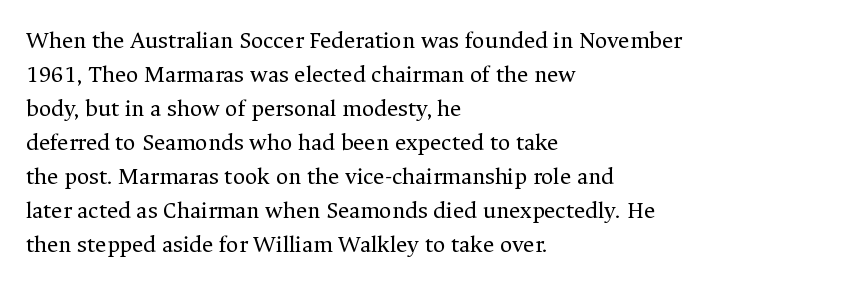
Q: Is the text bold? A: No.
Q: Is the text italic (slanted)? A: No, it is upright.
Q: Is the text underlined? A: No.
Q: How is the paragraph aligned? A: Left-aligned.
Q: Is the spacing between letters normal or unusually wide? A: Normal.
Q: Is the spacing between lines tight, normal or loose? A: Normal.
